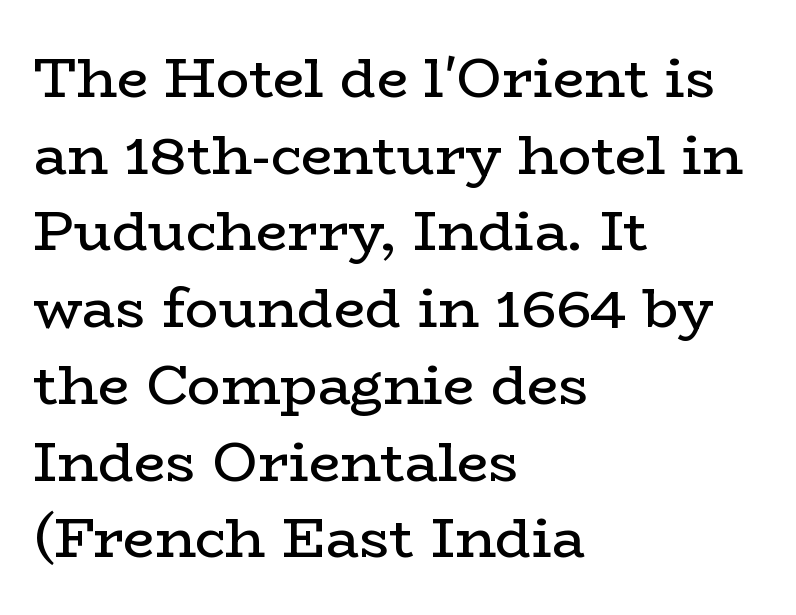
Vertical spacing — default. This is roman type, the default non-slanted kind. Anything drawn beneath the words? Only blank space. Character widths vary here, with narrow letters taking less room than wide ones. The horizontal fit of the characters is conventional and even.
